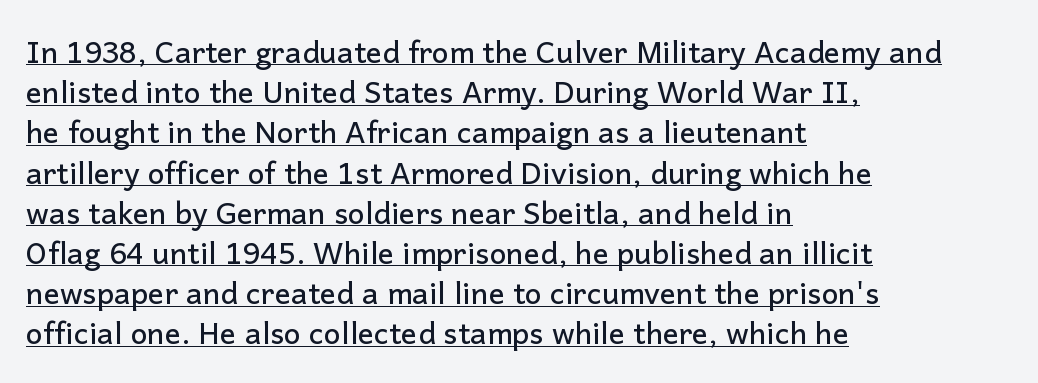
{"serif": "no", "italic": "no", "width": "normal", "stroke_contrast": "low", "x_height": "medium", "monospaced": "no", "underline": "yes", "align": "left", "line_spacing": "normal", "line_spacing_ratio": 1.34, "letter_spacing": "normal", "letter_spacing_em": 0.0, "glyph_px": 30}
